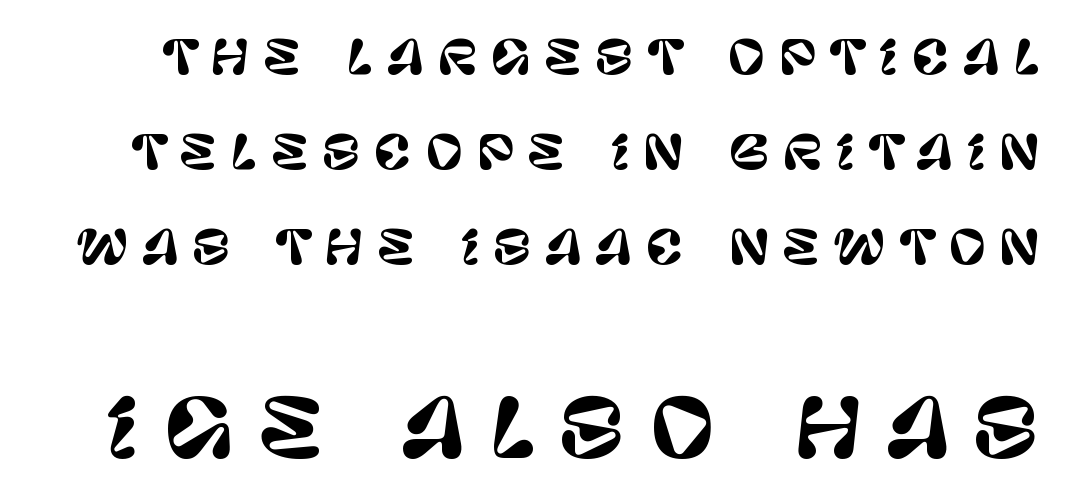
Q: Is the text italic (slanted)? A: Yes.
Q: Is the typeface a serif or a sans-serif typeface? A: Sans-serif.
Q: Is the text underlined? A: No.
Q: Is the spacing between letters normal or unusually wide? A: Unusually wide.
Q: Is the spacing between lines tight, normal or loose? A: Loose.
Q: Which block of text is set in a larger size, the first (top) or the second (bottom)? A: The second (bottom) one.
Q: Width (condensed, normal, or wide)? A: Normal.
Q: Stroke contrast? A: Low.
Q: x-height? A: Large.
Q: Monospaced? A: No.
